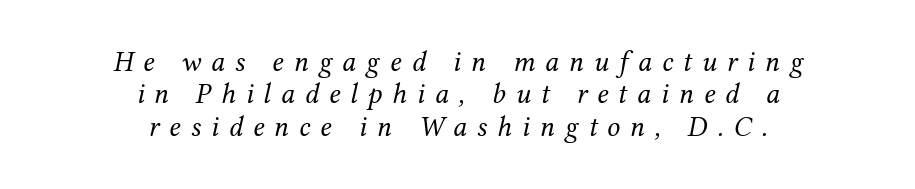
Q: Is the text bold? A: No.
Q: Is the text italic (slanted)? A: Yes, it leans right by about 12 degrees.
Q: Is the typeface a serif or a sans-serif typeface? A: Serif.
Q: Is the text underlined? A: No.
Q: How is the paragraph aligned? A: Centered.
Q: Is the spacing between letters normal or unusually wide? A: Unusually wide.
Q: Is the spacing between lines tight, normal or loose? A: Tight.
Q: Width (condensed, normal, or wide)? A: Normal.
Q: Stroke contrast? A: Medium.
Q: x-height? A: Medium.
Q: Monospaced? A: No.
